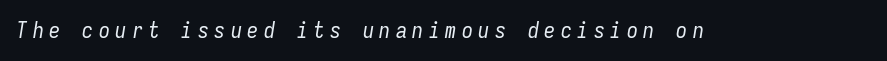
The image shows 22 px text type, italic (leaning right); set unusually wide letter spacing (+0.25 em), not underlined.
